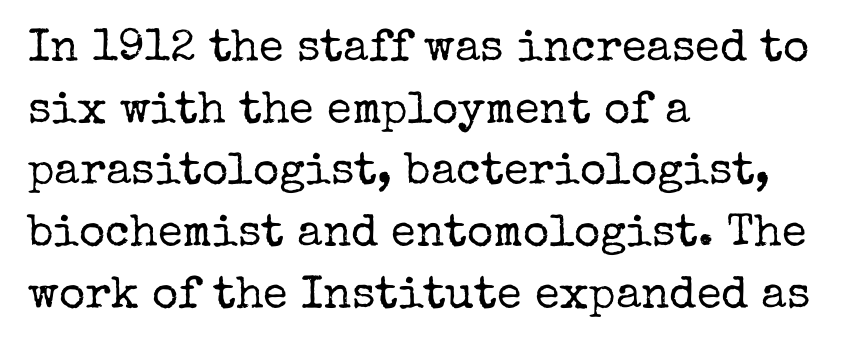
Q: Is the text bold? A: No.
Q: Is the text italic (slanted)? A: No, it is upright.
Q: Is the typeface a serif or a sans-serif typeface? A: Serif.
Q: Is the text underlined? A: No.
Q: How is the paragraph aligned? A: Left-aligned.
Q: Is the spacing between letters normal or unusually wide? A: Normal.
Q: Is the spacing between lines tight, normal or loose? A: Normal.
Q: Width (condensed, normal, or wide)? A: Normal.
Q: Stroke contrast? A: Low.
Q: x-height? A: Medium.
Q: Monospaced? A: No.
